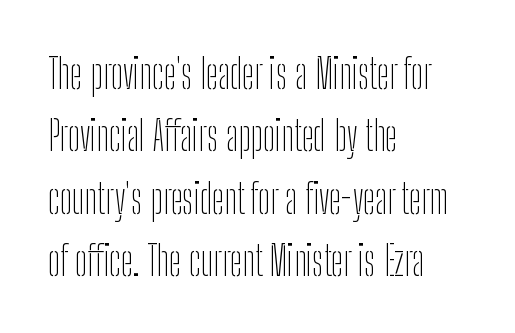
The image shows 41 px thin, condensed sans-serif type, upright; set left-aligned, normal line spacing (1.52x), normal letter spacing, not underlined; low stroke contrast and a medium x-height.
